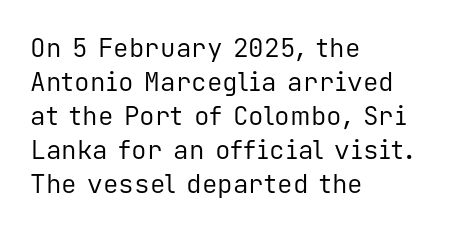
Q: Is the text bold? A: No.
Q: Is the text italic (slanted)? A: No, it is upright.
Q: Is the text underlined? A: No.
Q: How is the paragraph aligned? A: Left-aligned.
Q: Is the spacing between letters normal or unusually wide? A: Normal.
Q: Is the spacing between lines tight, normal or loose? A: Normal.
